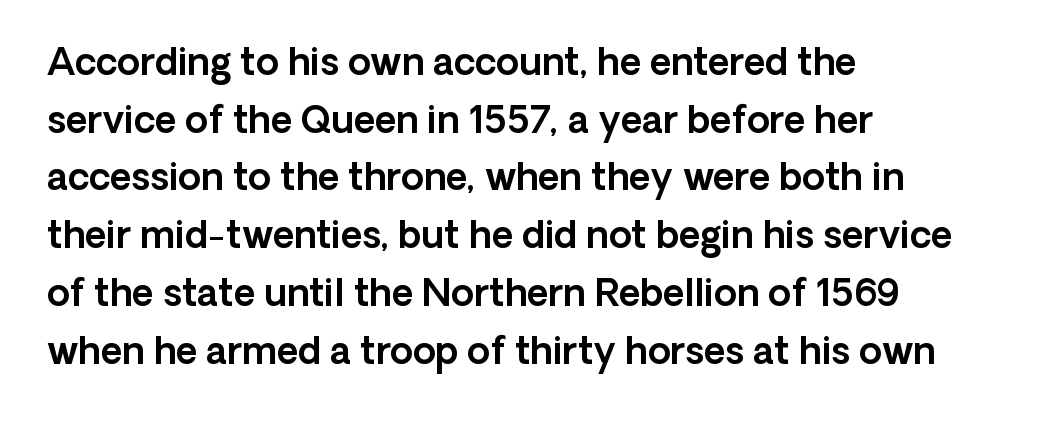
This sample uses plain, unmodified letter spacing. Is there much room between lines? A standard amount, neither cramped nor airy. Examine the stroke ends and you'll find no serifs. Reading down the block, your eye returns to a fixed left position each line. Notice how the stems are strictly vertical — no italics here. Each row of text sits above clean, open space.
